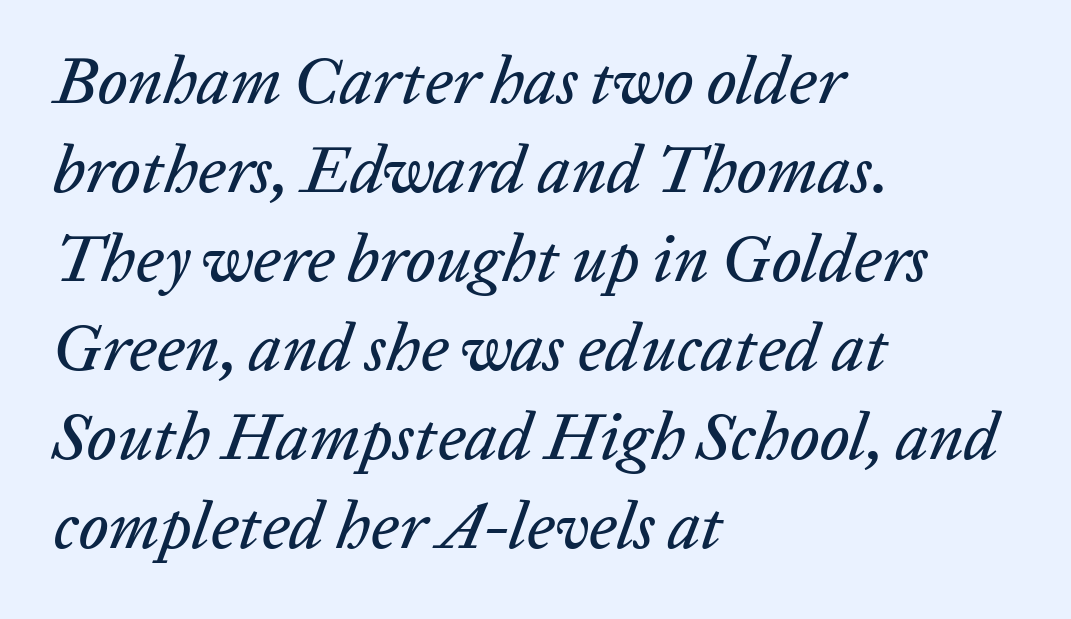
Q: Is the text italic (slanted)? A: Yes, it leans right by about 20 degrees.
Q: Is the text underlined? A: No.
Q: How is the paragraph aligned? A: Left-aligned.
Q: Is the spacing between letters normal or unusually wide? A: Normal.
Q: Is the spacing between lines tight, normal or loose? A: Normal.
Q: Width (condensed, normal, or wide)? A: Normal.
Q: Stroke contrast? A: Low.
Q: x-height? A: Medium.
Q: Monospaced? A: No.
